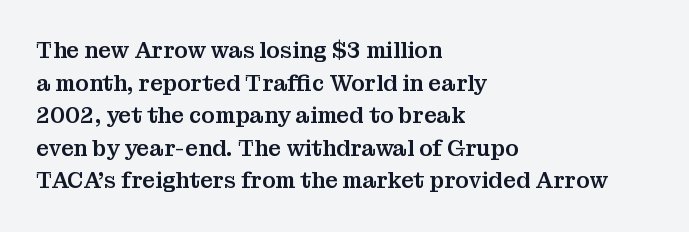
The string is rendered with underlining switched off. Successive baselines arrive at the customary interval. The paragraph shown leans on its left margin. Do the letters lean? They stand straight. The passage shown has conventional tracking throughout.
